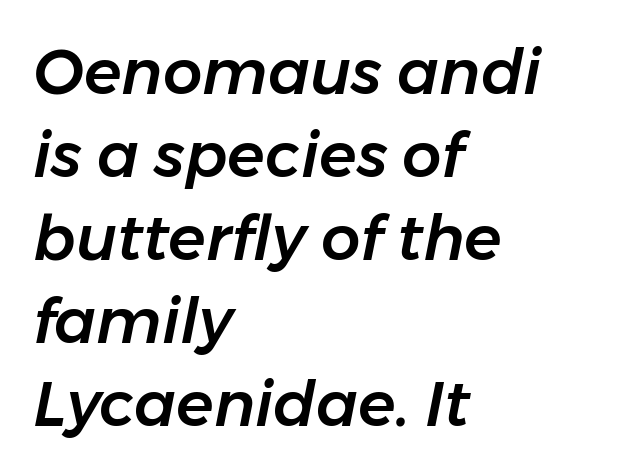
The image shows 62 px text type, italic (leaning right); set left-aligned, normal line spacing (1.34x), normal letter spacing, not underlined; low stroke contrast and a medium x-height.
